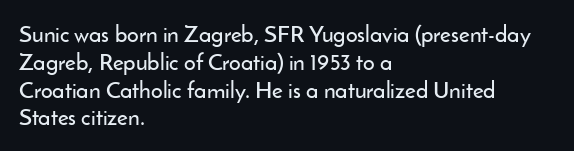
Here the glyphs are tracked normally, forming tight word shapes. The specimen omits any rule beneath the text block's lines. Vertical strokes here are truly vertical. The lines in this sample share a left origin and differ only in where they stop.
